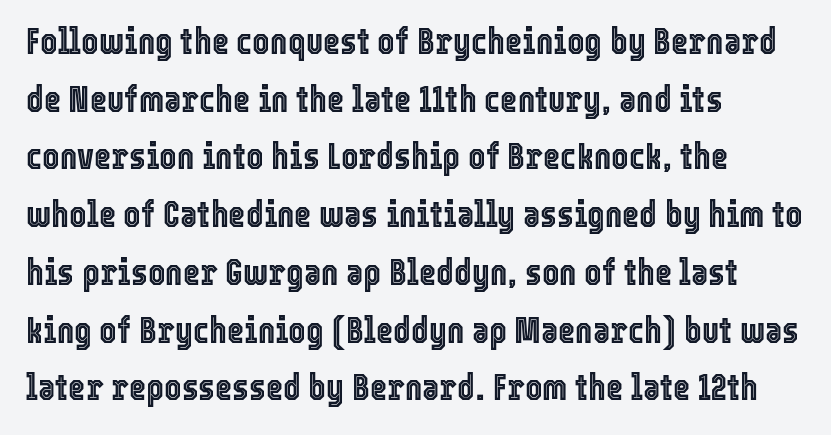
The image shows 37 px condensed type, upright; set left-aligned, normal line spacing (1.56x), normal letter spacing, not underlined; a medium x-height.
